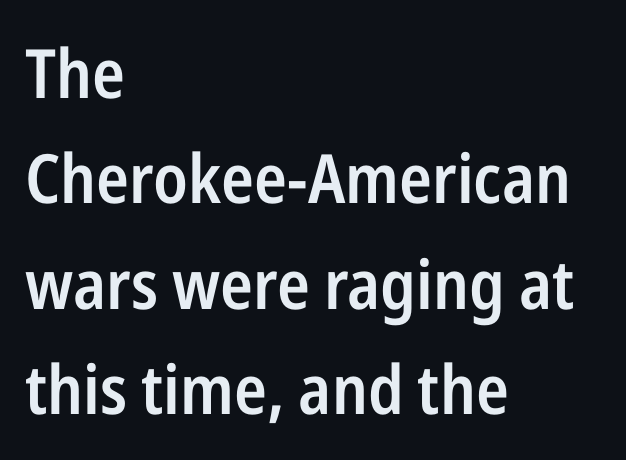
Q: Is the text bold? A: Semi-bold.
Q: Is the text italic (slanted)? A: No, it is upright.
Q: Is the typeface a serif or a sans-serif typeface? A: Sans-serif.
Q: Is the text underlined? A: No.
Q: How is the paragraph aligned? A: Left-aligned.
Q: Is the spacing between letters normal or unusually wide? A: Normal.
Q: Is the spacing between lines tight, normal or loose? A: Normal.
Q: Width (condensed, normal, or wide)? A: Condensed.
Q: Stroke contrast? A: Low.
Q: x-height? A: Medium.
Q: Monospaced? A: No.
